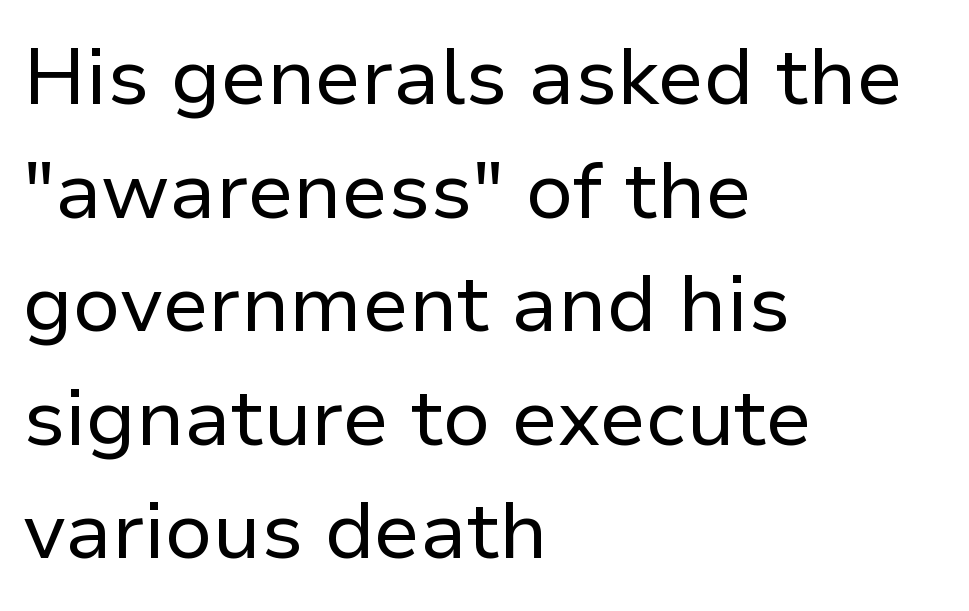
The image shows 80 px regular-weight sans-serif type, upright; set left-aligned, normal line spacing (1.42x), normal letter spacing, not underlined; low stroke contrast and a medium x-height.
